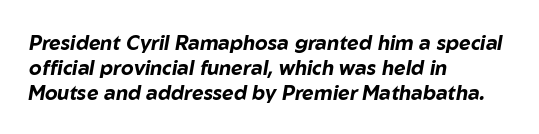
The image shows 20 px bold type, italic (leaning right); set left-aligned, normal line spacing (1.25x), normal letter spacing, not underlined.
